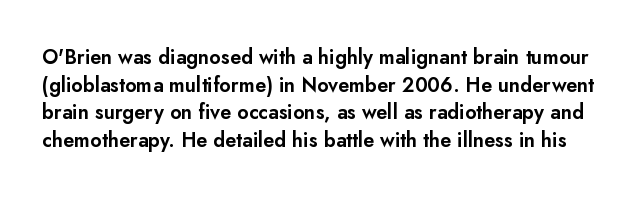
Q: Is the text italic (slanted)? A: No, it is upright.
Q: Is the text underlined? A: No.
Q: Is the spacing between letters normal or unusually wide? A: Normal.
Q: Is the spacing between lines tight, normal or loose? A: Normal.
